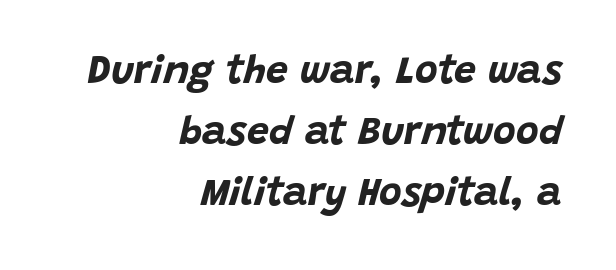
Q: Is the text bold? A: Yes.
Q: Is the text italic (slanted)? A: Yes, it leans right by about 15 degrees.
Q: Is the text underlined? A: No.
Q: How is the paragraph aligned? A: Right-aligned.
Q: Is the spacing between letters normal or unusually wide? A: Normal.
Q: Is the spacing between lines tight, normal or loose? A: Normal.
Q: Width (condensed, normal, or wide)? A: Normal.
Q: Stroke contrast? A: Low.
Q: x-height? A: Large.
Q: Monospaced? A: No.
